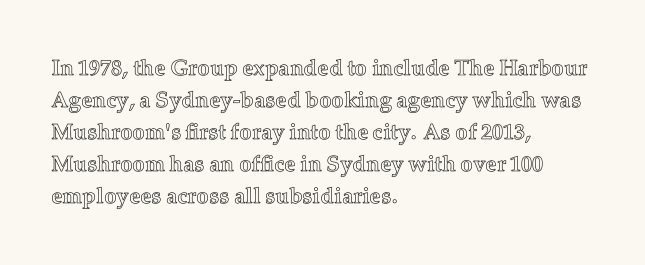
Q: Is the text italic (slanted)? A: No, it is upright.
Q: Is the text underlined? A: No.
Q: How is the paragraph aligned? A: Left-aligned.
Q: Is the spacing between letters normal or unusually wide? A: Normal.
Q: Is the spacing between lines tight, normal or loose? A: Normal.
